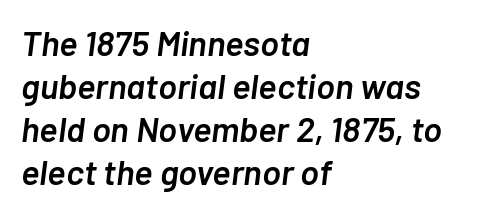
Short and long lines alike share a common starting point at left. Looking at the ascenders, they clearly lean. Descenders hang freely into open space. Is this a fixed-width face? No — the glyphs have proportional, varying widths. Is the type bold? Partly — it's a semibold, heavier than regular but not fully bold. Default kerning and tracking; the words read as compact shapes.
